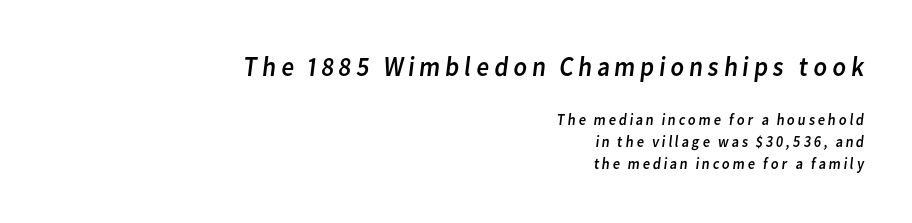
Q: Is the text bold? A: No.
Q: Is the typeface a serif or a sans-serif typeface? A: Sans-serif.
Q: Is the text underlined? A: No.
Q: How is the paragraph aligned? A: Right-aligned.
Q: Is the spacing between lines tight, normal or loose? A: Normal.
Q: Which block of text is set in a larger size, the first (top) or the second (bottom)? A: The first (top) one.
Q: Width (condensed, normal, or wide)? A: Normal.
Q: Stroke contrast? A: Low.
Q: x-height? A: Medium.
Q: Monospaced? A: No.
